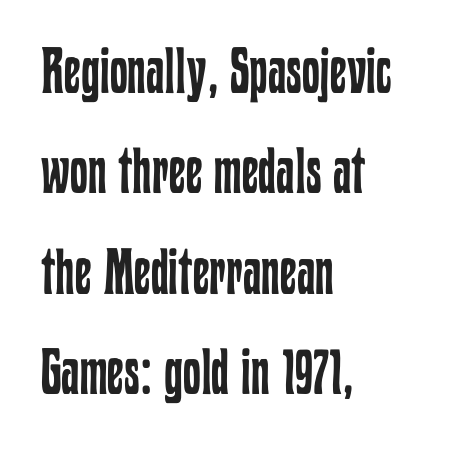
Q: Is the text bold? A: No.
Q: Is the text italic (slanted)? A: No, it is upright.
Q: Is the text underlined? A: No.
Q: How is the paragraph aligned? A: Left-aligned.
Q: Is the spacing between letters normal or unusually wide? A: Normal.
Q: Is the spacing between lines tight, normal or loose? A: Normal.
Q: Width (condensed, normal, or wide)? A: Condensed.
Q: Stroke contrast? A: Low.
Q: x-height? A: Medium.
Q: Monospaced? A: No.
